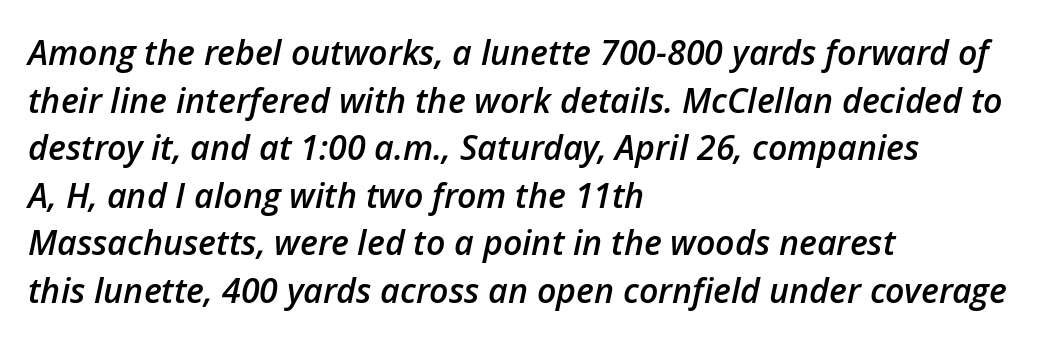
Q: Is the text bold? A: Semi-bold.
Q: Is the text italic (slanted)? A: Yes, it leans right by about 12 degrees.
Q: Is the text underlined? A: No.
Q: How is the paragraph aligned? A: Left-aligned.
Q: Is the spacing between letters normal or unusually wide? A: Normal.
Q: Is the spacing between lines tight, normal or loose? A: Normal.
Q: Width (condensed, normal, or wide)? A: Normal.
Q: Stroke contrast? A: Low.
Q: x-height? A: Medium.
Q: Monospaced? A: No.
